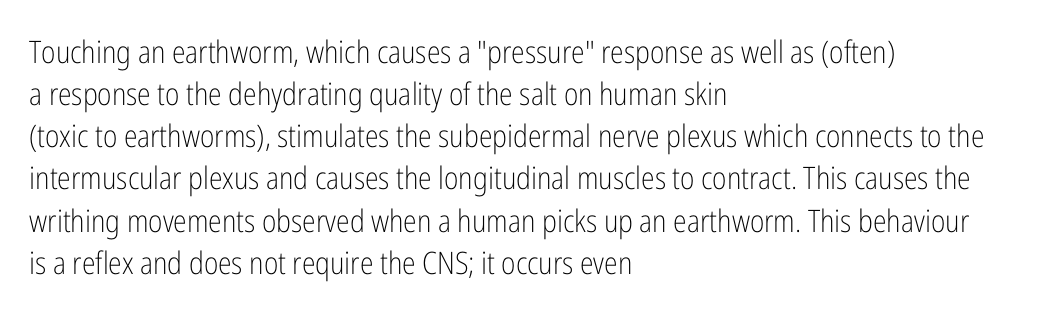
Stem width sits at or under what a default text font uses. The line-height multiplier appears to be the usual default. Proportional: the letters do not fall into vertical columns. The rendering shows plain stroke endings on the letterforms — a sans-serif design.
